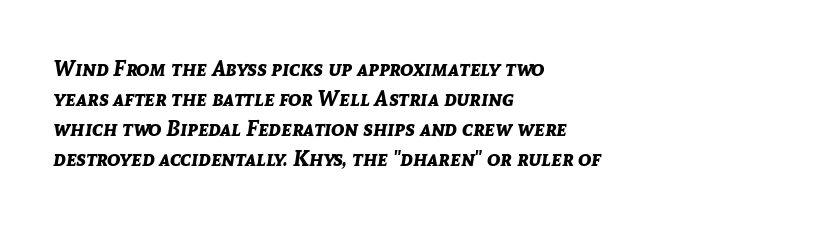
The image shows 22 px bold type, italic (leaning right); set left-aligned, normal line spacing (1.37x), normal letter spacing, not underlined.
